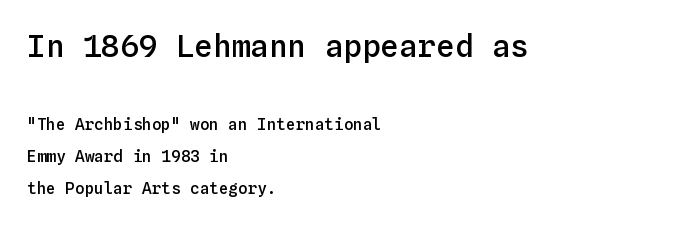
{"italic": "no", "bold": "semi", "weight": "semibold", "width": "normal", "stroke_contrast": "low", "x_height": "medium", "monospaced": "yes", "underline": "no", "align": "left", "line_spacing": "loose", "line_spacing_ratio": 2.01, "letter_spacing": "normal", "letter_spacing_em": 0.0, "larger_block": "first", "size_ratio": 1.94, "glyph_px": 31}
